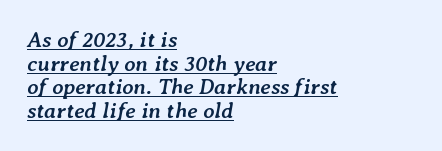
Q: Is the text bold? A: Yes.
Q: Is the text italic (slanted)? A: Yes, it leans right by about 7 degrees.
Q: Is the text underlined? A: Yes.
Q: How is the paragraph aligned? A: Left-aligned.
Q: Is the spacing between letters normal or unusually wide? A: Normal.
Q: Is the spacing between lines tight, normal or loose? A: Tight.
